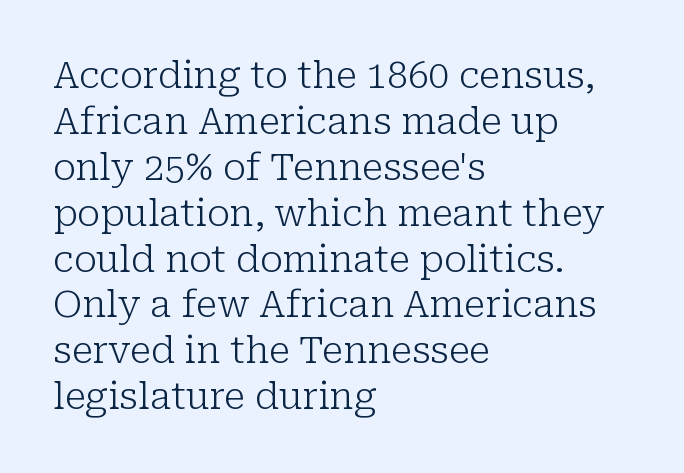
The image shows 37 px light serif type, upright; set left-aligned, line spacing 1.24x, normal letter spacing, not underlined; low stroke contrast and a medium x-height.
